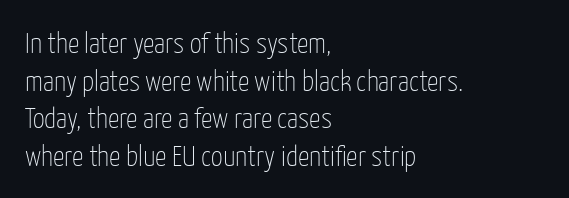
{"serif": "no", "italic": "no", "bold": "no", "weight": "thin", "width": "condensed", "stroke_contrast": "low", "x_height": "medium", "monospaced": "no", "underline": "no", "align": "left", "line_spacing": "normal", "line_spacing_ratio": 1.3, "letter_spacing": "normal", "letter_spacing_em": 0.0, "glyph_px": 29}
